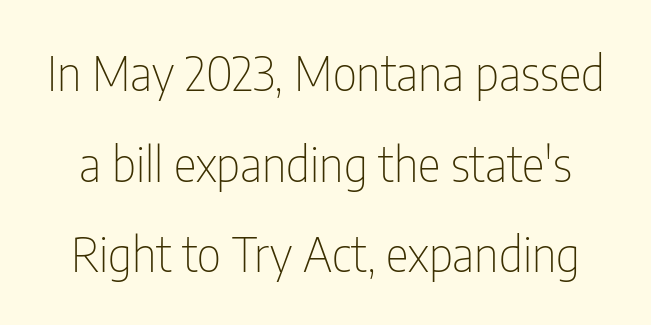
Each letter keeps its own natural width here, so spacing adapts to shape. The typography opts for an upright posture over an oblique one. Each row of text sits above clean, open space. The line texture is even and compact thanks to regular tracking.
